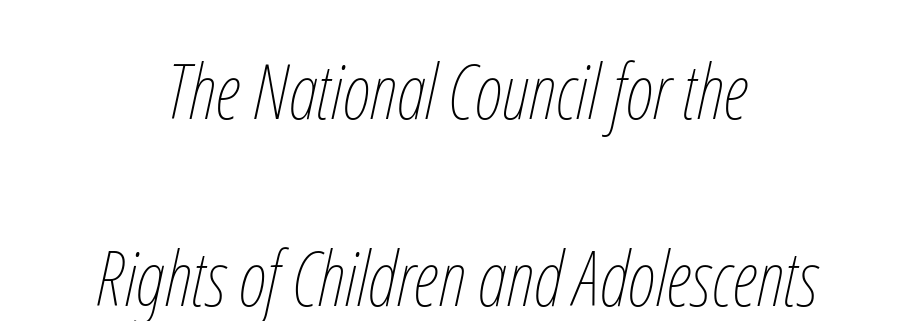
The strokes are not fattened; the text isn't bold. Here the glyphs are tracked normally, forming tight word shapes. These lines are rendered in a variable-pitch font. Unmarked baselines from the first word to the last. Characters are canted at an angle relative to the baseline's perpendicular.
